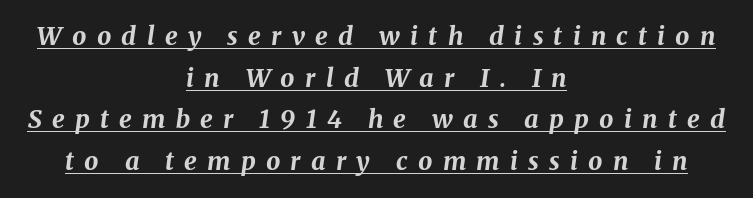
The letters are slanted; this is an italic face. A typesetter would call this heavily tracked-out type. If you folded the block vertically in half, each line would mirror itself in length. Bold? Absolutely — the strokes are thick and heavy.
